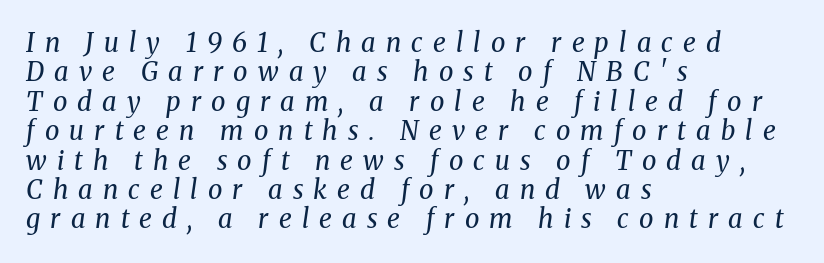
Characters are canted at an angle relative to the baseline's perpendicular. Observe the wide spacing: letters keep a clear distance from each other. Teacher's note: observe the even left margin — that is flush-left alignment. Each row of text sits above clean, open space.
